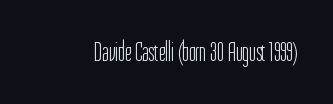
{"serif": "no", "italic": "no", "bold": "no", "weight": "light", "width": "condensed", "stroke_contrast": "low", "x_height": "medium", "monospaced": "no", "underline": "no", "letter_spacing": "normal", "letter_spacing_em": 0.0, "glyph_px": 28}
